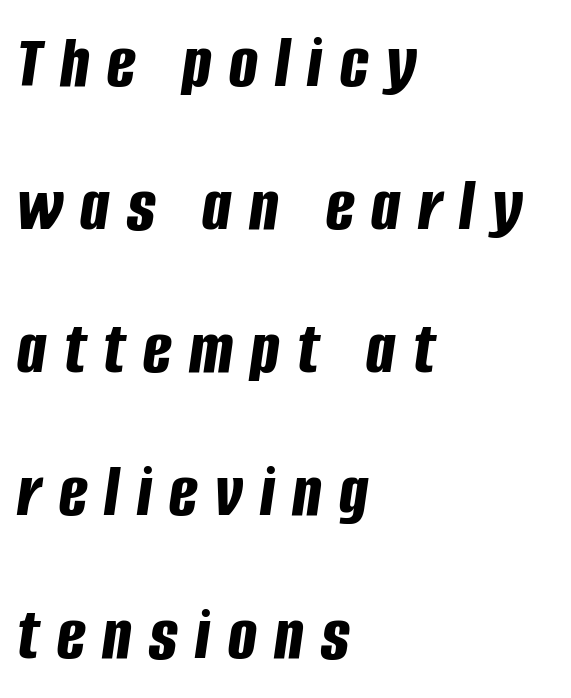
Q: Is the text bold? A: Yes.
Q: Is the text italic (slanted)? A: Yes, it leans right by about 8 degrees.
Q: Is the text underlined? A: No.
Q: How is the paragraph aligned? A: Left-aligned.
Q: Is the spacing between letters normal or unusually wide? A: Unusually wide.
Q: Width (condensed, normal, or wide)? A: Condensed.
Q: Stroke contrast? A: Low.
Q: x-height? A: Large.
Q: Monospaced? A: No.
